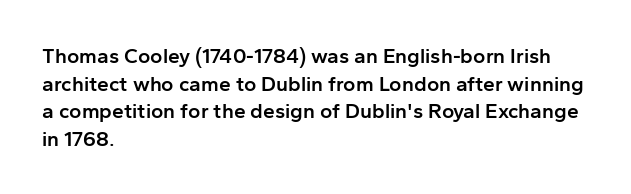
This sample uses plain, unmodified letter spacing. The foot of each line stays bare and open. The leading is moderate, giving the passage an even texture. A somewhat darkened texture: the type is semibold rather than bold.
